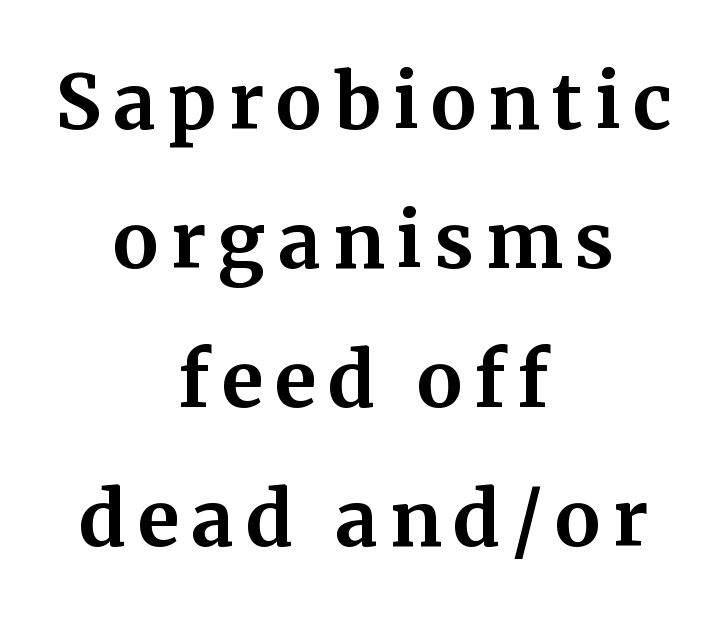
{"serif": "yes", "italic": "no", "bold": "yes", "weight": "bold", "width": "normal", "stroke_contrast": "medium", "x_height": "medium", "monospaced": "no", "underline": "no", "align": "center", "line_spacing_ratio": 1.83, "glyph_px": 76}
